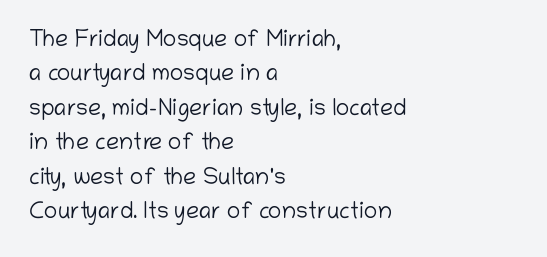
{"italic": "no", "bold": "no", "underline": "no", "align": "left", "line_spacing": "normal", "line_spacing_ratio": 1.5, "letter_spacing": "normal", "letter_spacing_em": 0.0, "glyph_px": 23}
